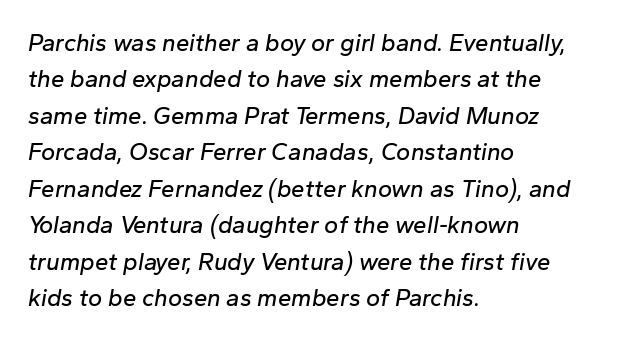
The image shows 24 px text type, italic (leaning right); set left-aligned, normal line spacing (1.52x), normal letter spacing, not underlined.
